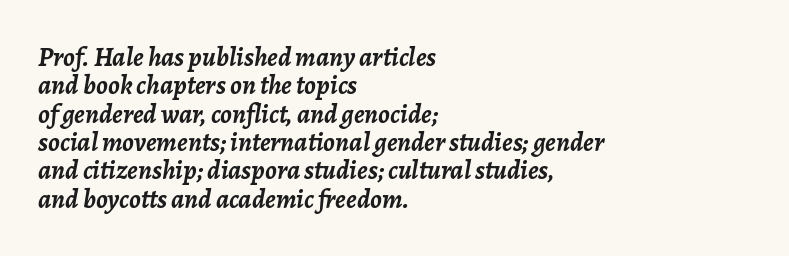
{"italic": "yes", "lean": "right", "slant_degrees": 7, "bold": "yes", "underline": "no", "align": "left", "line_spacing": "tight", "line_spacing_ratio": 1.05, "letter_spacing": "normal", "letter_spacing_em": 0.0, "glyph_px": 27}
